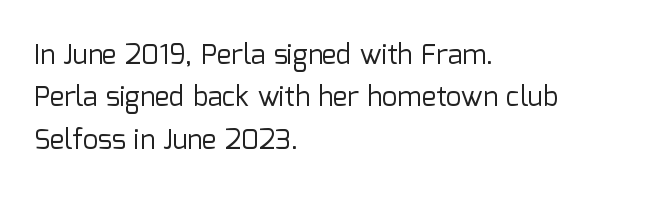
Characters follow at the spacing the type designer built in. Where is the straight margin? On the left. Weight: regular or lighter. Check the space under the baseline: it is left empty. Each new line begins a customary step beneath the previous one.
